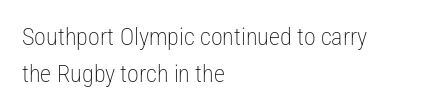
Q: Is the text bold? A: No.
Q: Is the text italic (slanted)? A: No, it is upright.
Q: Is the text underlined? A: No.
Q: How is the paragraph aligned? A: Left-aligned.
Q: Is the spacing between letters normal or unusually wide? A: Normal.
Q: Is the spacing between lines tight, normal or loose? A: Normal.
